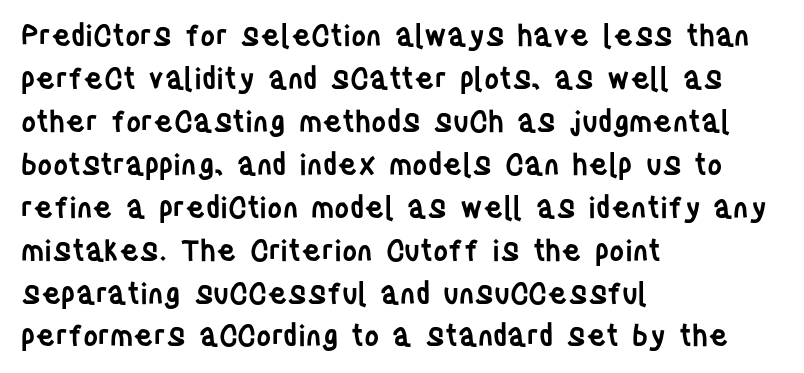
Q: Is the text bold? A: Semi-bold.
Q: Is the text italic (slanted)? A: No, it is upright.
Q: Is the typeface a serif or a sans-serif typeface? A: Sans-serif.
Q: Is the text underlined? A: No.
Q: How is the paragraph aligned? A: Left-aligned.
Q: Is the spacing between letters normal or unusually wide? A: Normal.
Q: Is the spacing between lines tight, normal or loose? A: Normal.
Q: Width (condensed, normal, or wide)? A: Condensed.
Q: Stroke contrast? A: Low.
Q: x-height? A: Large.
Q: Monospaced? A: No.
